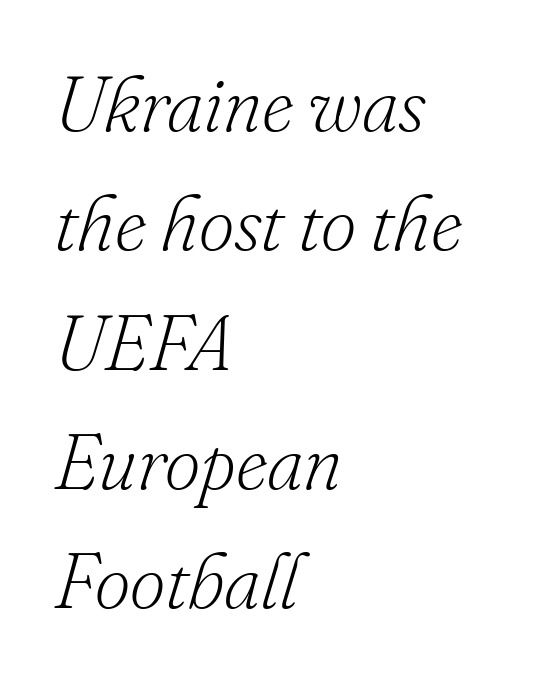
Q: Is the text bold? A: No.
Q: Is the text italic (slanted)? A: Yes, it leans right by about 16 degrees.
Q: Is the typeface a serif or a sans-serif typeface? A: Serif.
Q: Is the text underlined? A: No.
Q: How is the paragraph aligned? A: Left-aligned.
Q: Is the spacing between letters normal or unusually wide? A: Normal.
Q: Is the spacing between lines tight, normal or loose? A: Normal.
Q: Width (condensed, normal, or wide)? A: Normal.
Q: Stroke contrast? A: Low.
Q: x-height? A: Small.
Q: Monospaced? A: No.
